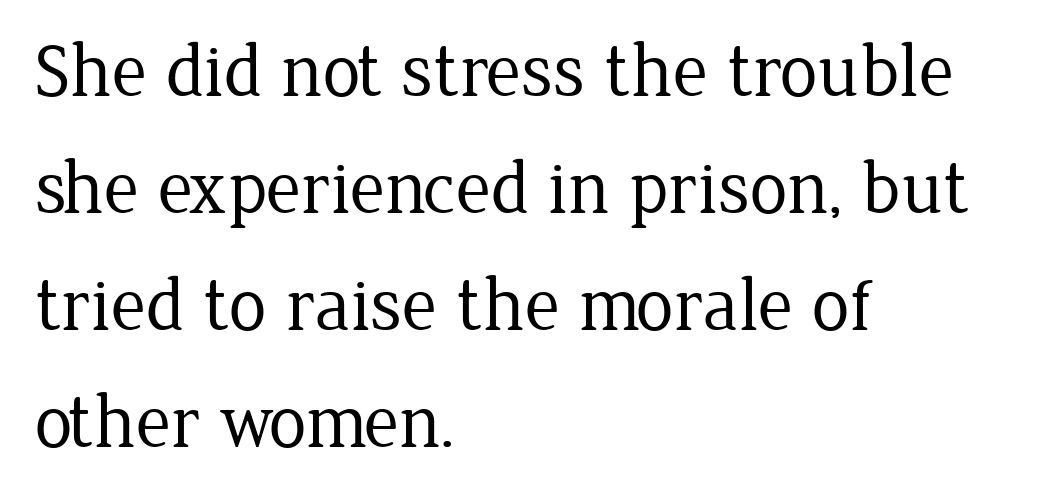
Q: Is the text bold? A: No.
Q: Is the text italic (slanted)? A: No, it is upright.
Q: Is the typeface a serif or a sans-serif typeface? A: Serif.
Q: Is the text underlined? A: No.
Q: How is the paragraph aligned? A: Left-aligned.
Q: Is the spacing between letters normal or unusually wide? A: Normal.
Q: Is the spacing between lines tight, normal or loose? A: Normal.
Q: Width (condensed, normal, or wide)? A: Normal.
Q: Stroke contrast? A: Low.
Q: x-height? A: Medium.
Q: Monospaced? A: No.
